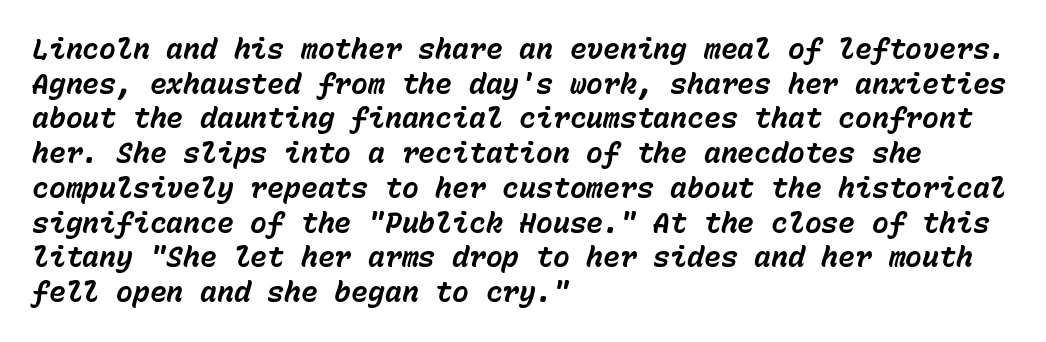
Q: Is the text bold? A: Yes.
Q: Is the text italic (slanted)? A: Yes, it leans right by about 15 degrees.
Q: Is the text underlined? A: No.
Q: How is the paragraph aligned? A: Left-aligned.
Q: Is the spacing between letters normal or unusually wide? A: Normal.
Q: Width (condensed, normal, or wide)? A: Normal.
Q: Stroke contrast? A: Low.
Q: x-height? A: Medium.
Q: Monospaced? A: Yes.
